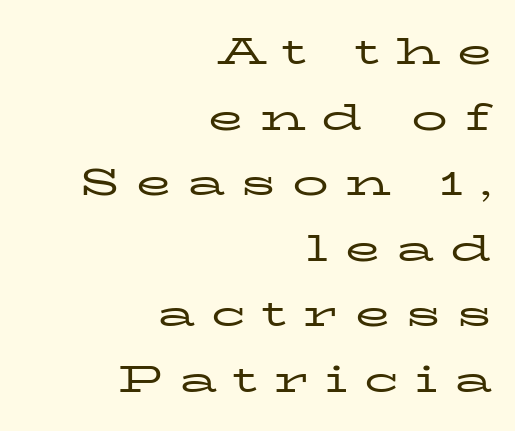
The image shows 36 px regular-weight, wide serif type, upright; set right-aligned, line spacing 1.82x, unusually wide letter spacing (+0.45 em), not underlined; low stroke contrast and a medium x-height.
